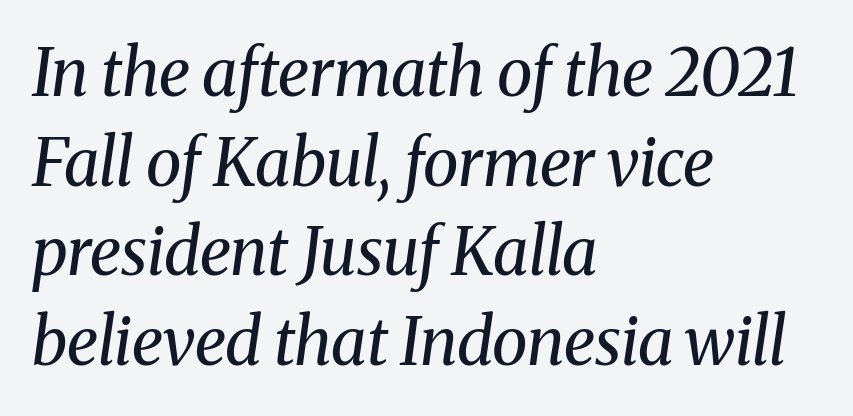
Q: Is the text bold? A: No.
Q: Is the text italic (slanted)? A: Yes, it leans right by about 8 degrees.
Q: Is the typeface a serif or a sans-serif typeface? A: Serif.
Q: Is the text underlined? A: No.
Q: How is the paragraph aligned? A: Left-aligned.
Q: Is the spacing between letters normal or unusually wide? A: Normal.
Q: Is the spacing between lines tight, normal or loose? A: Normal.
Q: Width (condensed, normal, or wide)? A: Normal.
Q: Stroke contrast? A: Medium.
Q: x-height? A: Medium.
Q: Monospaced? A: No.
